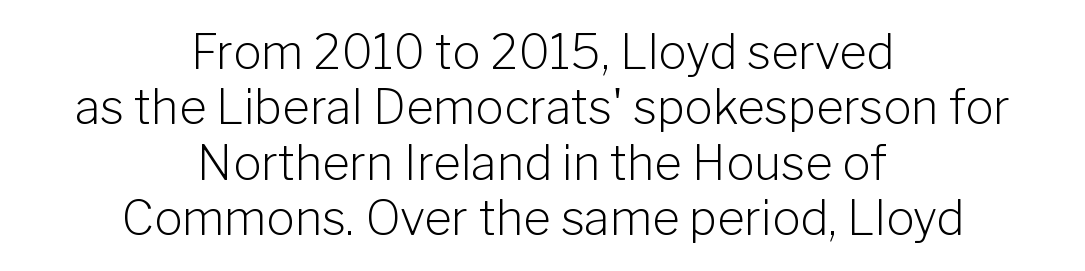
The image shows 47 px light sans-serif type, upright; set centered, line spacing 1.18x, normal letter spacing, not underlined; low stroke contrast and a medium x-height.
